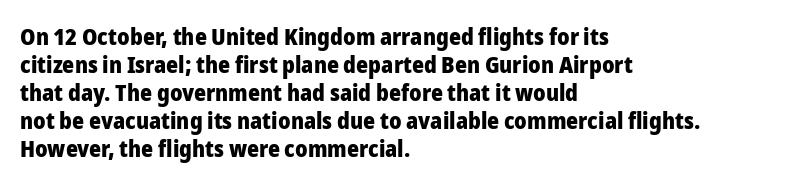
Look at the stroke-to-counter ratio: heavy, a bold. Ordinary non-slanted type is in use. The baseline area is clear. The setting favours the left margin, as ordinary paragraphs usually do. Look at the tracking — it's just the regular setting, nothing added.
